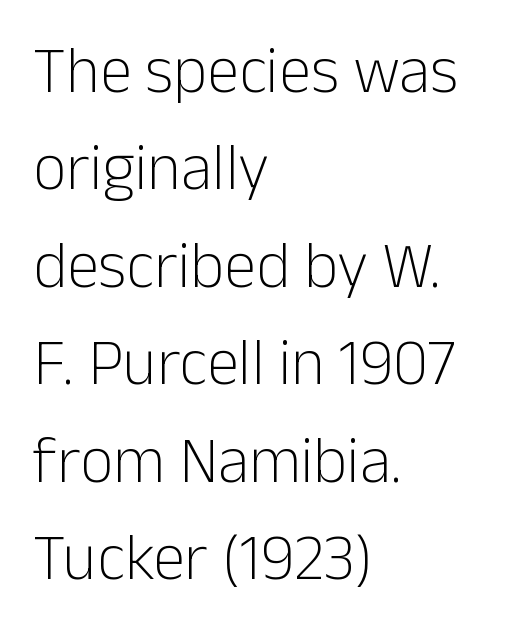
{"serif": "no", "italic": "no", "bold": "no", "weight": "light", "width": "normal", "stroke_contrast": "low", "x_height": "medium", "monospaced": "no", "underline": "no", "align": "left", "line_spacing": "normal", "line_spacing_ratio": 1.5, "letter_spacing": "normal", "letter_spacing_em": 0.0, "glyph_px": 65}
